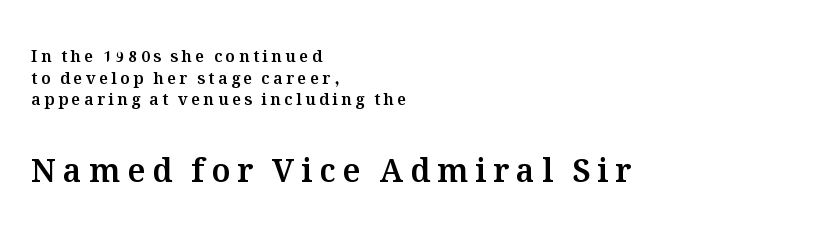
Q: Is the text italic (slanted)? A: No, it is upright.
Q: Is the text underlined? A: No.
Q: How is the paragraph aligned? A: Left-aligned.
Q: Is the spacing between letters normal or unusually wide? A: Unusually wide.
Q: Is the spacing between lines tight, normal or loose? A: Normal.
Q: Which block of text is set in a larger size, the first (top) or the second (bottom)? A: The second (bottom) one.
Q: Width (condensed, normal, or wide)? A: Normal.
Q: Stroke contrast? A: Medium.
Q: x-height? A: Medium.
Q: Monospaced? A: No.
